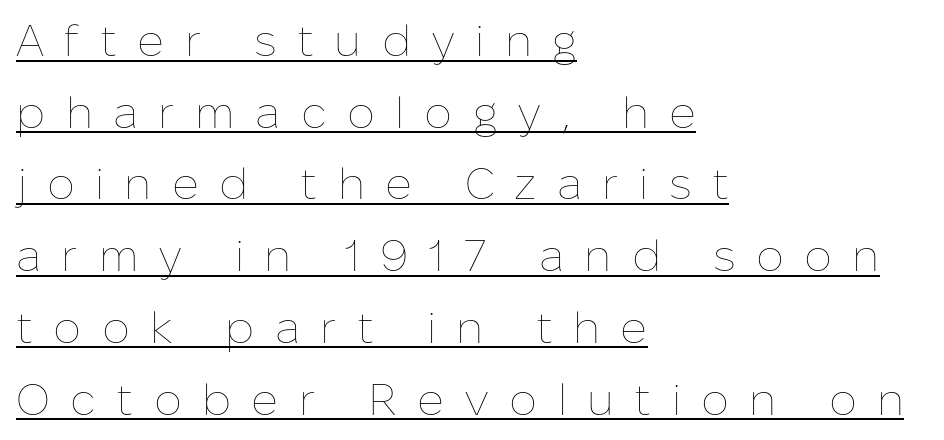
Q: Is the text bold? A: No.
Q: Is the text italic (slanted)? A: No, it is upright.
Q: Is the text underlined? A: Yes.
Q: How is the paragraph aligned? A: Left-aligned.
Q: Is the spacing between letters normal or unusually wide? A: Unusually wide.
Q: Is the spacing between lines tight, normal or loose? A: Normal.
Q: Width (condensed, normal, or wide)? A: Normal.
Q: Stroke contrast? A: Low.
Q: x-height? A: Medium.
Q: Monospaced? A: No.
